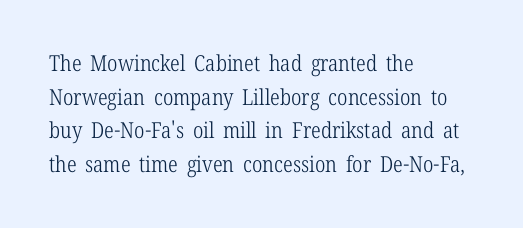
{"italic": "no", "bold": "no", "underline": "no", "align": "left", "line_spacing": "normal", "line_spacing_ratio": 1.53, "letter_spacing": "normal", "letter_spacing_em": 0.0, "glyph_px": 22}
